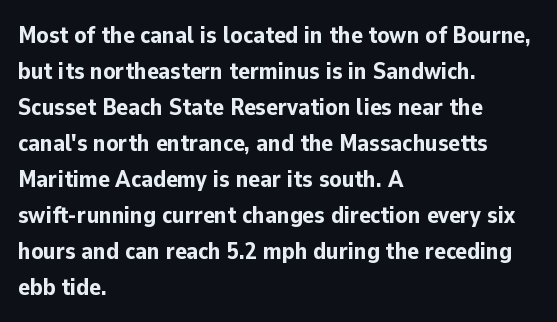
These lines are set flush left with a ragged right edge. Upright lettering throughout. Compared with typical body copy, the letter spacing here is the same. The line-height multiplier appears to be the usual default.
